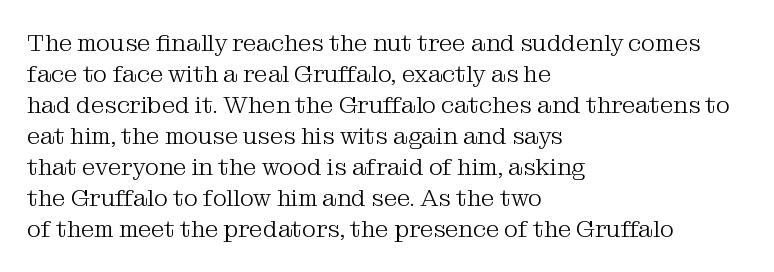
These lines keep a tight, regular rhythm from letter to letter. Notice how descenders clear the ascenders below comfortably — that's standard leading. These lines were composed using upright roman letters. One-word summary of the alignment: left. Nobody drew a line under any word here. The typesetting does not lean heavy: it is not bold.
